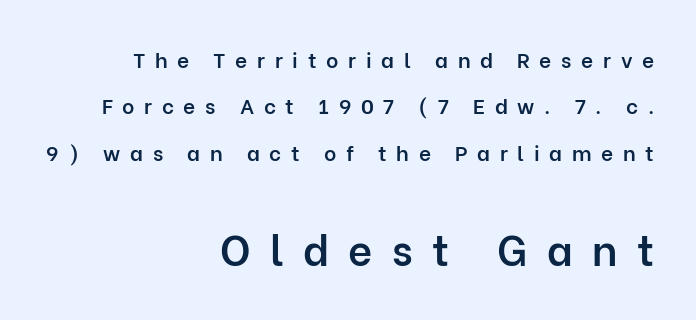
The image shows 42 px semibold sans-serif type, upright; set right-aligned, loose line spacing (2.21x), unusually wide letter spacing (+0.46 em), not underlined; the second (bottom) block is 2.0x larger; low stroke contrast and a medium x-height.
